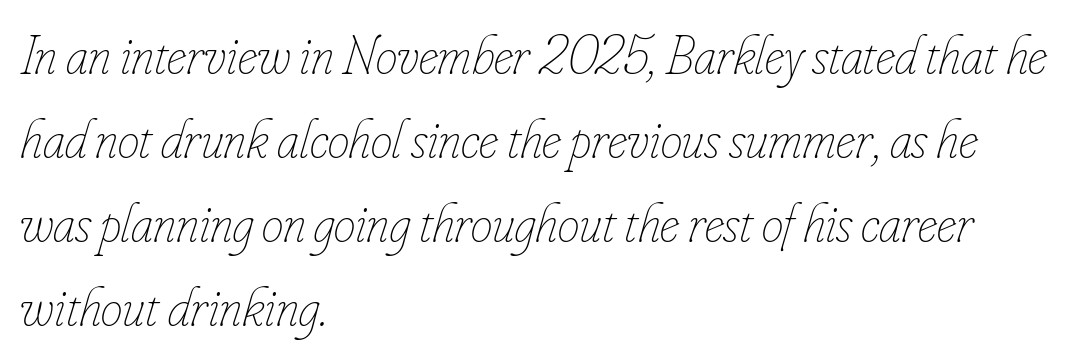
{"italic": "yes", "lean": "right", "slant_degrees": 16, "bold": "no", "weight": "thin", "width": "condensed", "stroke_contrast": "low", "x_height": "small", "monospaced": "no", "underline": "no", "align": "left", "line_spacing": "normal", "line_spacing_ratio": 1.53, "letter_spacing": "normal", "letter_spacing_em": 0.0, "glyph_px": 55}
